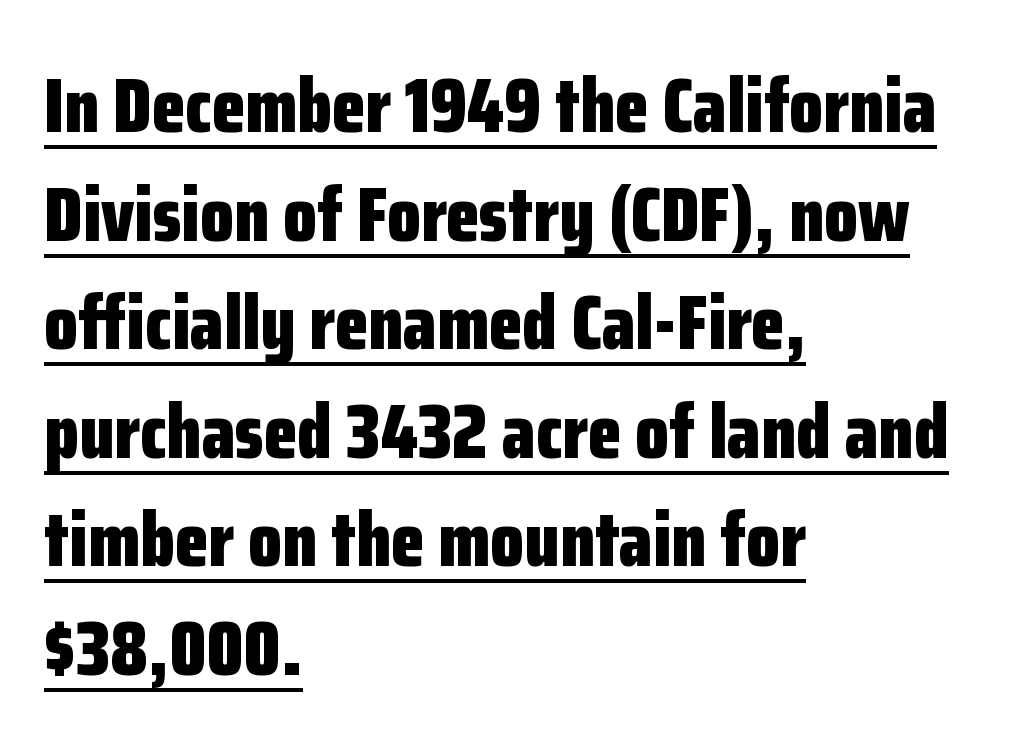
Q: Is the text bold? A: Yes.
Q: Is the text italic (slanted)? A: No, it is upright.
Q: Is the typeface a serif or a sans-serif typeface? A: Sans-serif.
Q: Is the text underlined? A: Yes.
Q: How is the paragraph aligned? A: Left-aligned.
Q: Is the spacing between letters normal or unusually wide? A: Normal.
Q: Is the spacing between lines tight, normal or loose? A: Normal.
Q: Width (condensed, normal, or wide)? A: Condensed.
Q: Stroke contrast? A: Low.
Q: x-height? A: Medium.
Q: Monospaced? A: No.
